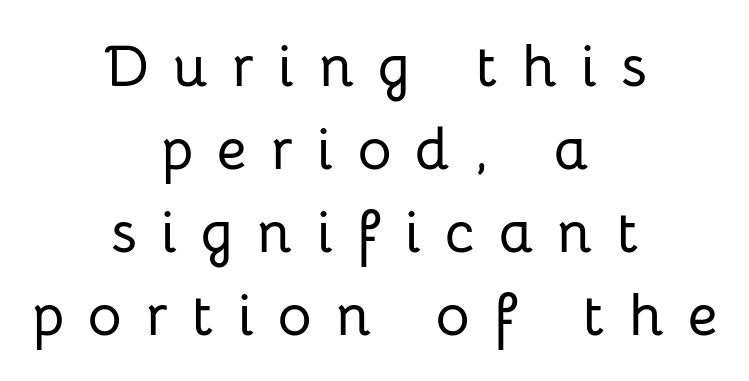
The image shows 58 px sans-serif type, upright; set centered, normal line spacing (1.43x), unusually wide letter spacing (+0.42 em), not underlined; low stroke contrast and a medium x-height.
